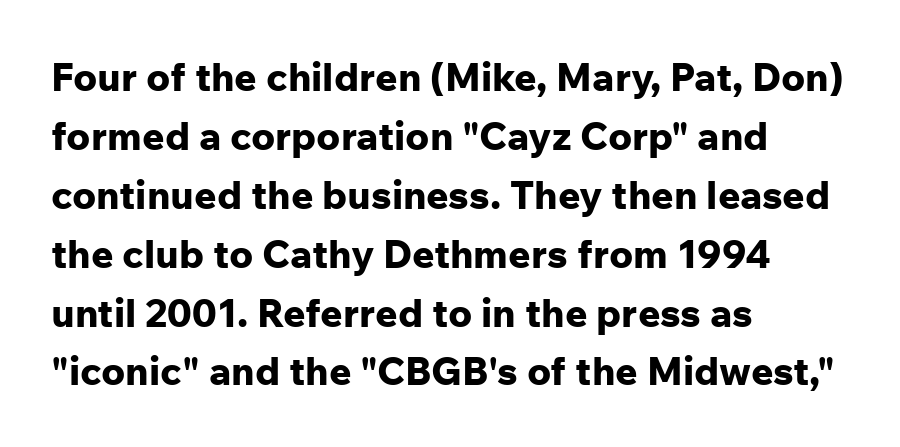
Vertical strokes here are truly vertical. Words float on clear page, feet unadorned. A typesetter would call this proportional, since set widths differ per character. Successive baselines arrive at the customary interval.
